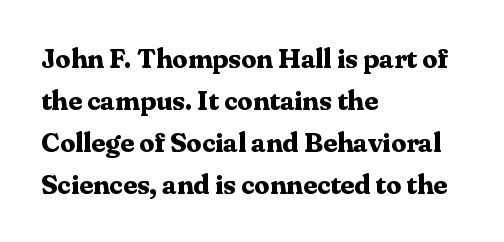
{"italic": "no", "bold": "yes", "underline": "no", "align": "left", "line_spacing": "normal", "line_spacing_ratio": 1.55, "letter_spacing": "normal", "letter_spacing_em": 0.0, "glyph_px": 27}
